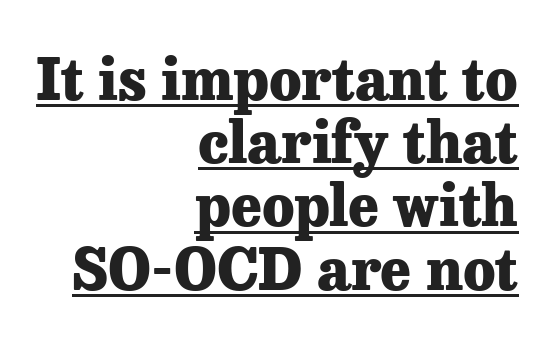
Each line ends at the same right margin while the left side varies. Upright lettering throughout. The passage shown is typed in a proportional face where columns would drift. Little horizontal feet cap the strokes, marking this as serif type. This is underlined copy, the kind a proofreader might mark for attention. Heavy, bold letterforms.
